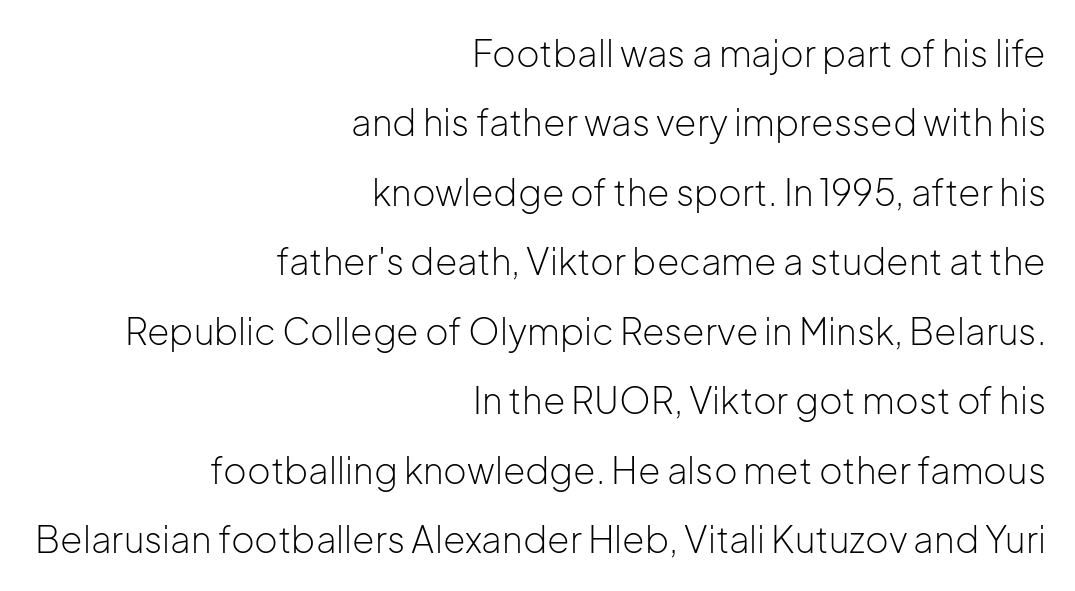
Q: Is the text bold? A: No.
Q: Is the text italic (slanted)? A: No, it is upright.
Q: Is the typeface a serif or a sans-serif typeface? A: Sans-serif.
Q: Is the text underlined? A: No.
Q: How is the paragraph aligned? A: Right-aligned.
Q: Is the spacing between letters normal or unusually wide? A: Normal.
Q: Is the spacing between lines tight, normal or loose? A: Loose.
Q: Width (condensed, normal, or wide)? A: Normal.
Q: Stroke contrast? A: Low.
Q: x-height? A: Medium.
Q: Monospaced? A: No.
